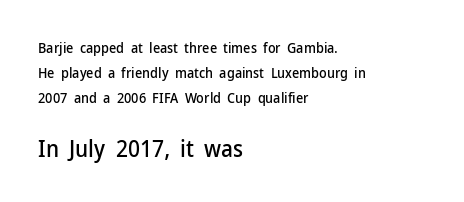
Q: Is the text italic (slanted)? A: No, it is upright.
Q: Is the text underlined? A: No.
Q: How is the paragraph aligned? A: Left-aligned.
Q: Is the spacing between letters normal or unusually wide? A: Normal.
Q: Which block of text is set in a larger size, the first (top) or the second (bottom)? A: The second (bottom) one.
